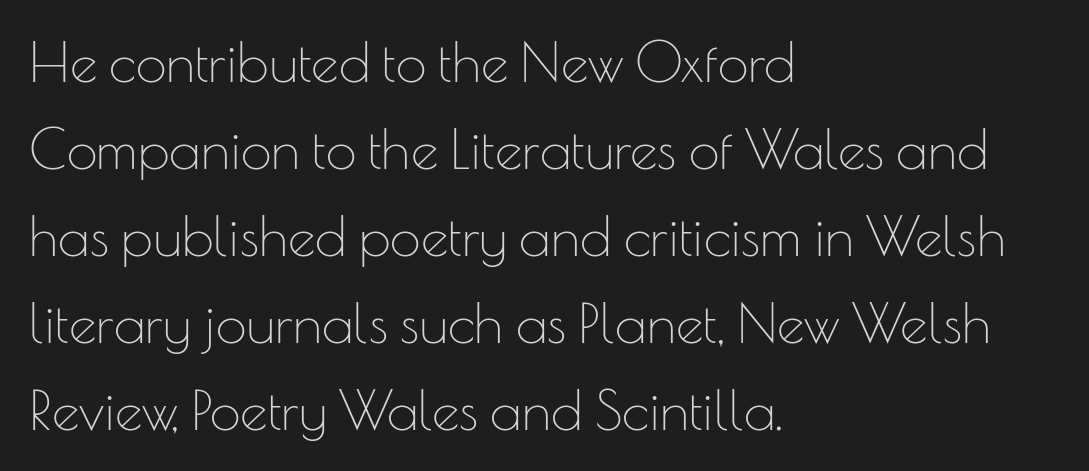
The image shows 55 px thin sans-serif type, upright; set left-aligned, normal line spacing (1.58x), normal letter spacing, not underlined; low stroke contrast and a small x-height.
